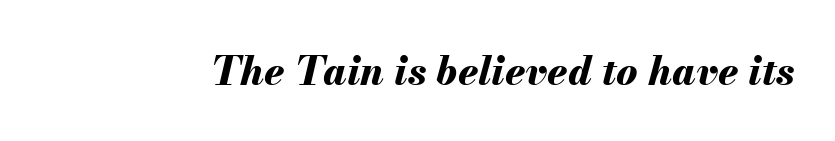
In terms of letterspacing, this is plain default setting. Underline: absent. Compared with an ordinary text face, these strokes are far heavier — a full bold. The passage shown leans; its letterforms are oblique.
